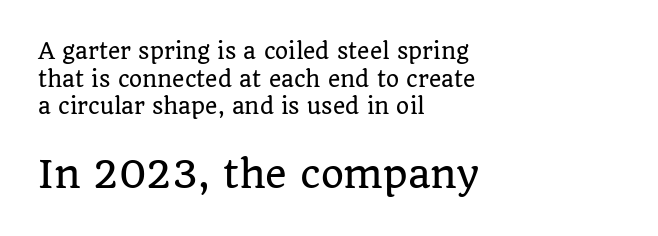
Q: Is the text italic (slanted)? A: No, it is upright.
Q: Is the typeface a serif or a sans-serif typeface? A: Serif.
Q: Is the text underlined? A: No.
Q: How is the paragraph aligned? A: Left-aligned.
Q: Is the spacing between letters normal or unusually wide? A: Normal.
Q: Is the spacing between lines tight, normal or loose? A: Normal.
Q: Which block of text is set in a larger size, the first (top) or the second (bottom)? A: The second (bottom) one.
Q: Width (condensed, normal, or wide)? A: Normal.
Q: Stroke contrast? A: Low.
Q: x-height? A: Large.
Q: Monospaced? A: No.
